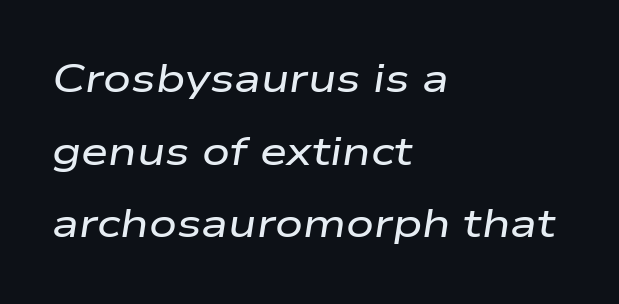
If you drew a line through each stem, it would be angled. The rendering anchors every line to the left-hand side. Descender tails drop into unmarked territory. Varying glyph widths throughout — classic text-font behaviour. Honestly, the letter spacing is just normal — you wouldn't notice it.
